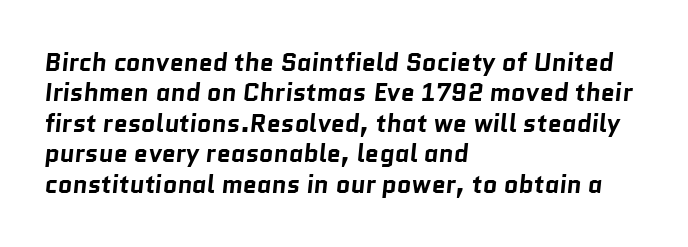
Summary of weight: heavy, a full bold. Lines of text with bare space underneath. Notice how the passage keeps a crisp vertical edge on the left only. The passage shown has conventional tracking throughout.
